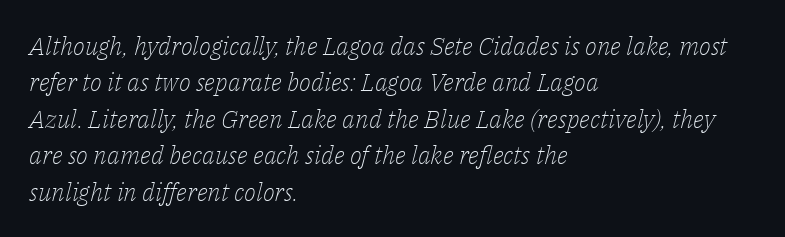
The image shows 25 px text type, italic (leaning right); set left-aligned, normal line spacing (1.46x), normal letter spacing, not underlined.
